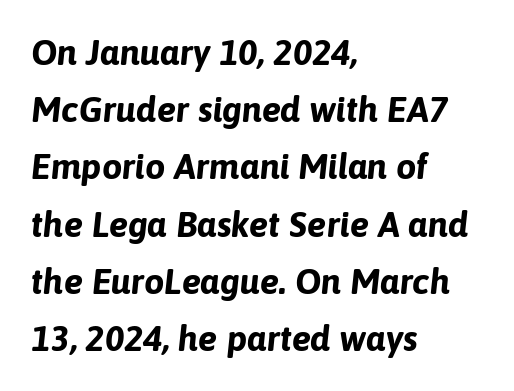
Q: Is the text bold? A: Yes.
Q: Is the text italic (slanted)? A: Yes, it leans right by about 6 degrees.
Q: Is the text underlined? A: No.
Q: How is the paragraph aligned? A: Left-aligned.
Q: Is the spacing between letters normal or unusually wide? A: Normal.
Q: Is the spacing between lines tight, normal or loose? A: Normal.
Q: Width (condensed, normal, or wide)? A: Normal.
Q: Stroke contrast? A: Low.
Q: x-height? A: Medium.
Q: Monospaced? A: No.
